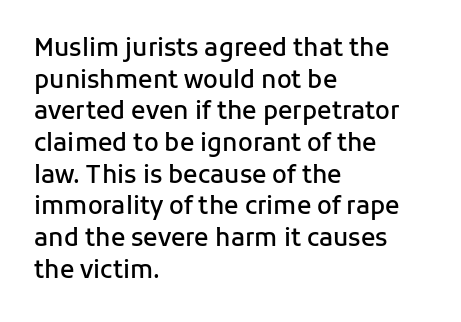
Q: Is the text bold? A: Semi-bold.
Q: Is the text italic (slanted)? A: No, it is upright.
Q: Is the text underlined? A: No.
Q: How is the paragraph aligned? A: Left-aligned.
Q: Is the spacing between letters normal or unusually wide? A: Normal.
Q: Is the spacing between lines tight, normal or loose? A: Normal.
